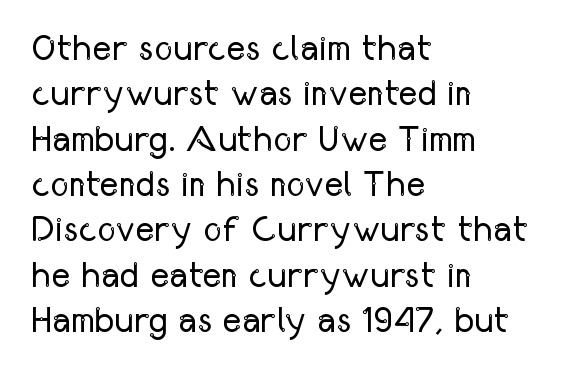
Compared with a typical body face, this is equally light or lighter still. No extra tracking has been applied to these lines. The lines sit at an ordinary, default distance from one another. Varying glyph widths throughout — classic text-font behaviour. Nope, not italic — everything's standing straight. Font category for this specimen: sans-serif.
